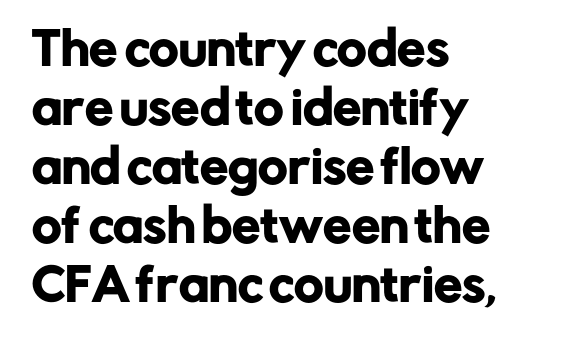
The lines sit at an ordinary, default distance from one another. Serif or sans? Sans — the stroke terminals are bare. Here the designer chose a conventional face with non-uniform glyph widths. Glyph-to-glyph distance matches everyday printed text.
